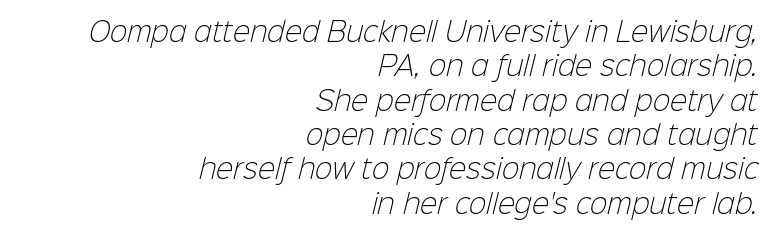
The image shows 26 px text type; set right-aligned, normal line spacing (1.32x), normal letter spacing, not underlined.
